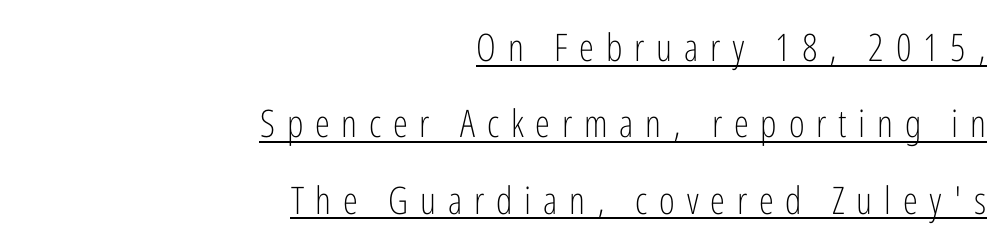
{"serif": "no", "italic": "no", "bold": "no", "weight": "light", "width": "condensed", "stroke_contrast": "low", "x_height": "medium", "monospaced": "no", "underline": "yes", "align": "right", "line_spacing": "loose", "line_spacing_ratio": 2.01, "letter_spacing": "wide", "letter_spacing_em": 0.31, "glyph_px": 38}
